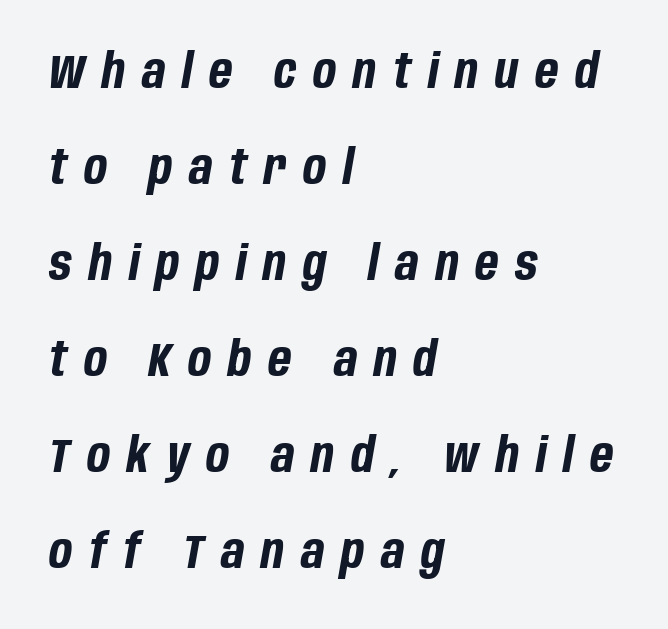
Q: Is the text bold? A: Yes.
Q: Is the text italic (slanted)? A: Yes, it leans right by about 10 degrees.
Q: Is the text underlined? A: No.
Q: How is the paragraph aligned? A: Left-aligned.
Q: Is the spacing between letters normal or unusually wide? A: Unusually wide.
Q: Is the spacing between lines tight, normal or loose? A: Loose.
Q: Width (condensed, normal, or wide)? A: Condensed.
Q: Stroke contrast? A: Low.
Q: x-height? A: Large.
Q: Monospaced? A: No.
